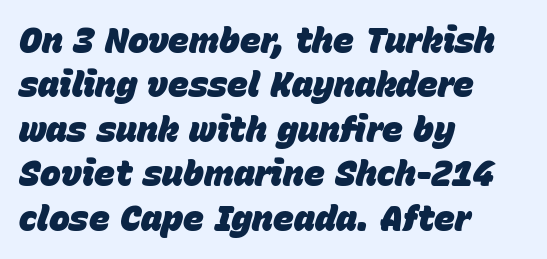
{"italic": "yes", "lean": "right", "slant_degrees": 15, "bold": "yes", "weight": "heavy", "width": "normal", "stroke_contrast": "low", "x_height": "large", "monospaced": "no", "underline": "no", "align": "left", "line_spacing": "normal", "line_spacing_ratio": 1.27, "letter_spacing": "normal", "letter_spacing_em": 0.0, "glyph_px": 35}
